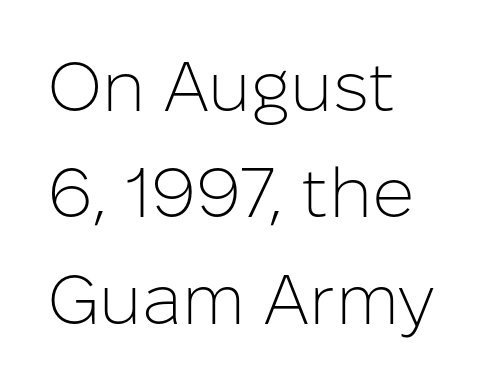
{"serif": "no", "italic": "no", "bold": "no", "weight": "light", "width": "normal", "stroke_contrast": "low", "x_height": "medium", "monospaced": "no", "underline": "no", "align": "left", "line_spacing": "normal", "line_spacing_ratio": 1.52, "letter_spacing": "normal", "letter_spacing_em": 0.0, "glyph_px": 70}
